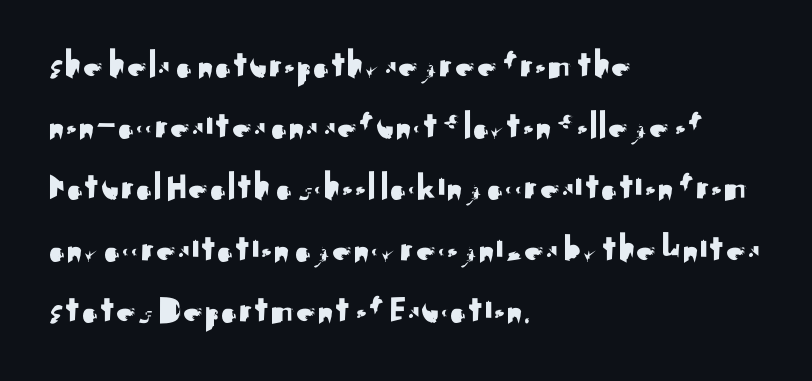
{"serif": "no", "italic": "no", "width": "normal", "stroke_contrast": "medium", "x_height": "small", "monospaced": "no", "underline": "no", "align": "left", "line_spacing": "normal", "line_spacing_ratio": 1.53, "letter_spacing": "normal", "letter_spacing_em": 0.0, "glyph_px": 40}
